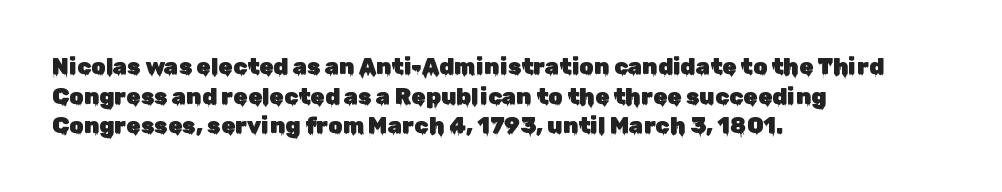
Descenders are the only things crossing below the line. A classic flush-left, rag-right setting is used for this passage. Upright lettering throughout. Quick note: interline space is typical. Letter spacing: default.
